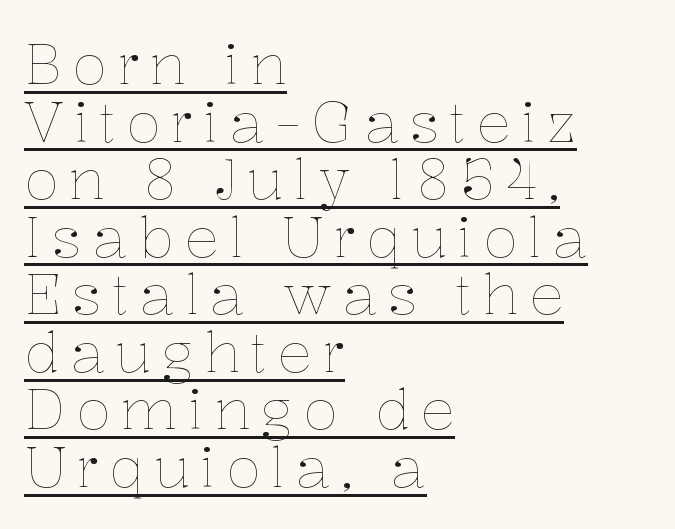
Q: Is the text bold? A: No.
Q: Is the text italic (slanted)? A: No, it is upright.
Q: Is the text underlined? A: Yes.
Q: How is the paragraph aligned? A: Left-aligned.
Q: Is the spacing between lines tight, normal or loose? A: Tight.
Q: Width (condensed, normal, or wide)? A: Normal.
Q: Stroke contrast? A: Low.
Q: x-height? A: Medium.
Q: Monospaced? A: No.
